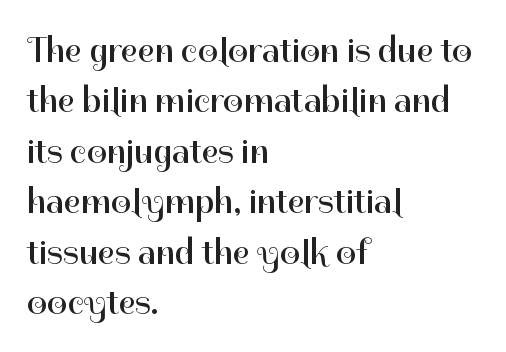
A clean baseline with only descenders dipping below it. Weight class: somewhere from thin through regular. The lines in this sample share a left origin and differ only in where they stop. Short note: letters normally spaced. Spacing verdict: proportional, widths tailored to each character.
